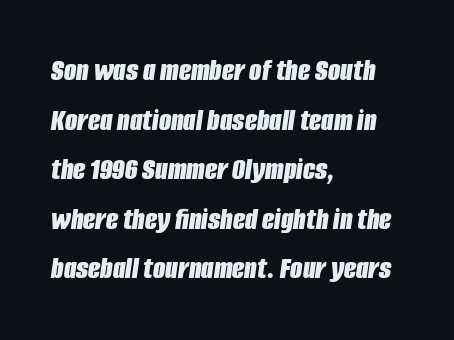
{"italic": "yes", "lean": "right", "slant_degrees": 8, "bold": "yes", "weight": "bold", "width": "condensed", "stroke_contrast": "low", "x_height": "large", "monospaced": "no", "underline": "no", "align": "left", "line_spacing": "normal", "line_spacing_ratio": 1.55, "letter_spacing": "normal", "letter_spacing_em": 0.0, "glyph_px": 32}
